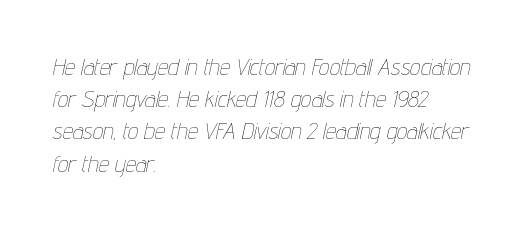
A normal amount of white space separates one row of letters from the next. The strokes carry an ordinary text weight at most. A student would call this left alignment; a typographer would say flush left, rag right. The area under the type is left untouched. Letter spacing: default.
